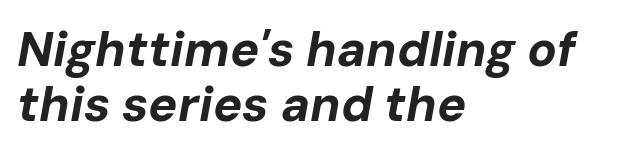
The image shows 49 px bold type, italic (leaning right); set left-aligned, tight line spacing (1.13x), normal letter spacing, not underlined; low stroke contrast and a medium x-height.
